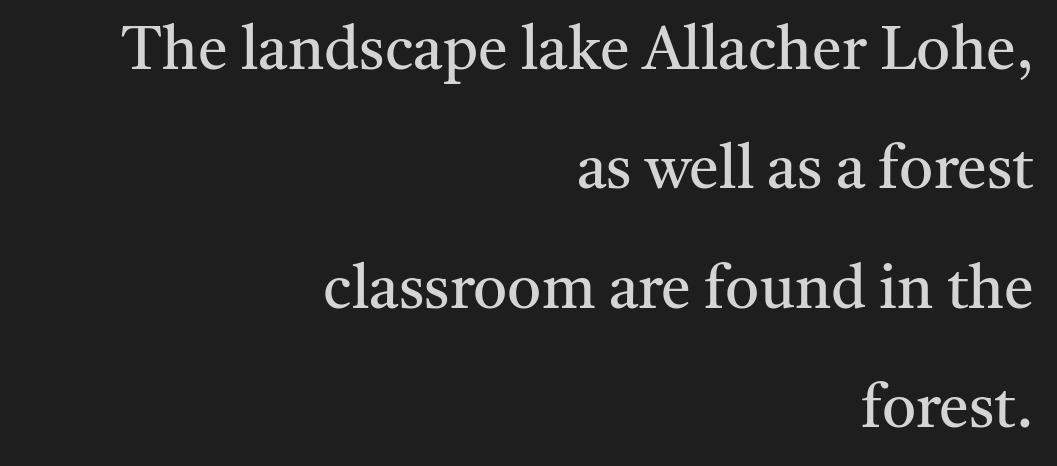
{"serif": "yes", "italic": "no", "bold": "no", "weight": "regular", "width": "normal", "stroke_contrast": "medium", "x_height": "medium", "monospaced": "no", "underline": "no", "align": "right", "line_spacing": "loose", "line_spacing_ratio": 1.99, "letter_spacing": "normal", "letter_spacing_em": 0.0, "glyph_px": 60}
